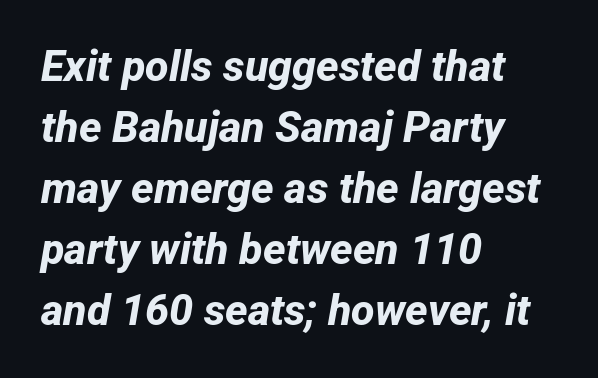
The image shows 43 px bold sans-serif type; set left-aligned, normal line spacing (1.42x), normal letter spacing, not underlined; low stroke contrast and a medium x-height.
